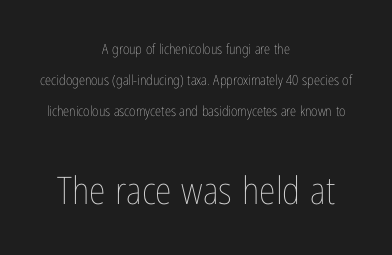
{"italic": "no", "bold": "no", "weight": "thin", "width": "condensed", "stroke_contrast": "low", "x_height": "medium", "monospaced": "no", "underline": "no", "align": "center", "line_spacing": "loose", "line_spacing_ratio": 2.22, "letter_spacing": "normal", "letter_spacing_em": 0.0, "larger_block": "second", "size_ratio": 2.71, "glyph_px": 38}
